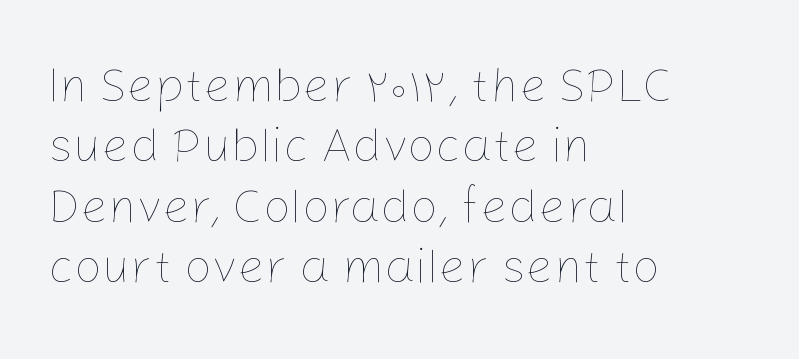
Is the block centered? No — it sits flush against the left margin. The gap between lines stays unmarked. Looks like regular typesetting: each glyph gets only the width it needs. The letters stand straight up with perfectly vertical stems.
